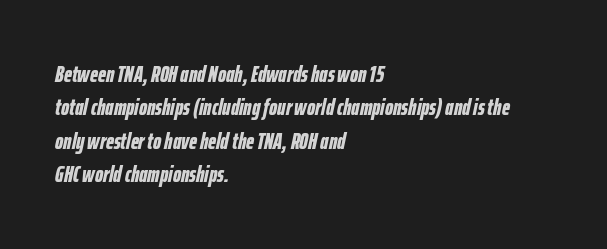
The image shows 23 px bold type, italic (leaning right); set left-aligned, normal line spacing (1.45x), normal letter spacing, not underlined.
